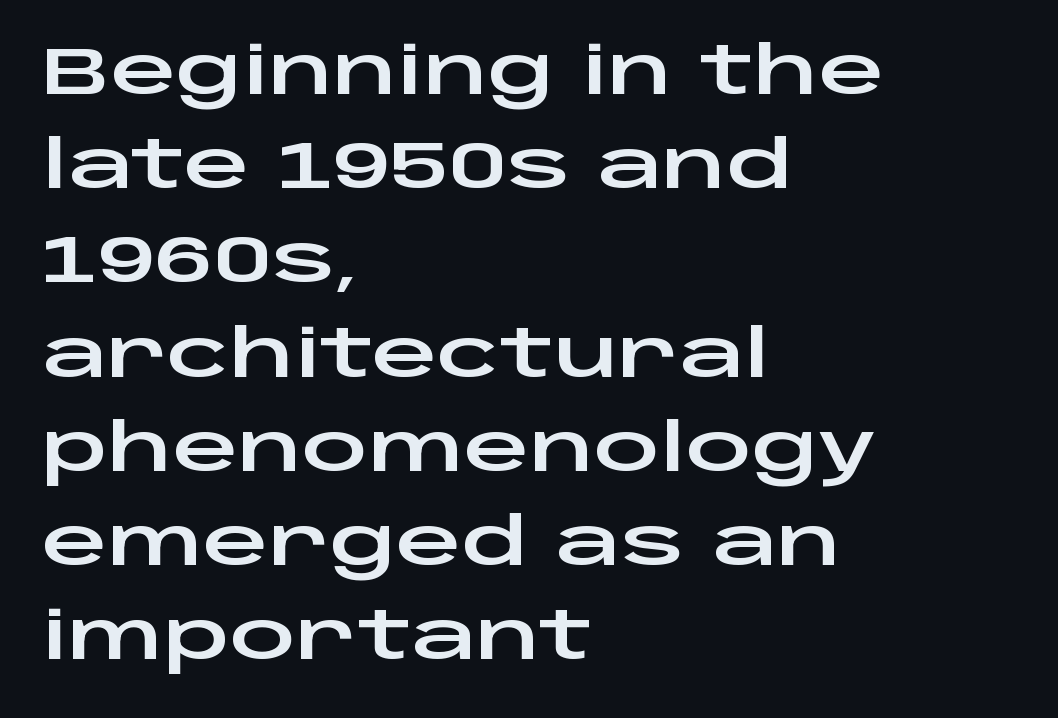
Does the type have serifs? No, each stem ends abruptly. Is this a fixed-width face? No — the glyphs have proportional, varying widths. Students, note that the glyphs here touch the page at normal intervals. Words float on clear page, feet unadorned. What's the leading like? Ordinary, nothing unusual. Quick note: not italic, upright.
